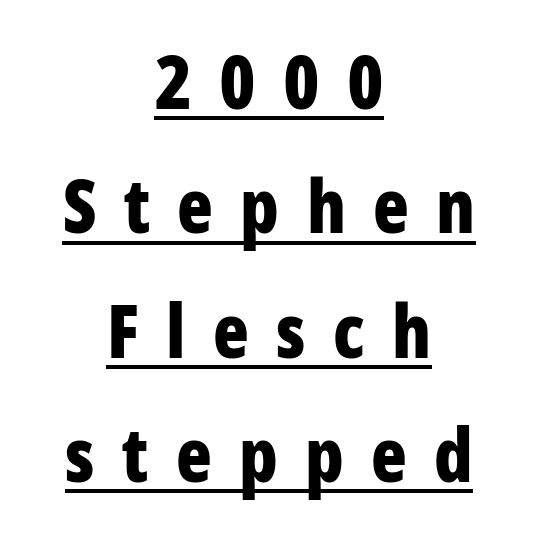
The image shows 74 px bold, condensed sans-serif type, upright; set centered, normal line spacing (1.68x), unusually wide letter spacing (+0.37 em), underlined; low stroke contrast and a medium x-height.
